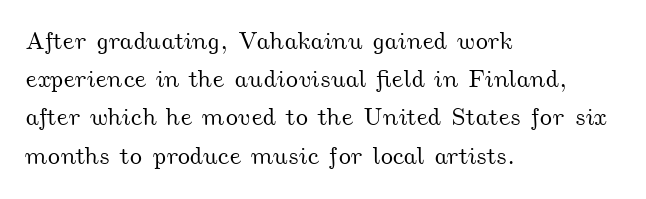
Q: Is the text underlined? A: No.
Q: How is the paragraph aligned? A: Left-aligned.
Q: Is the spacing between letters normal or unusually wide? A: Normal.
Q: Is the spacing between lines tight, normal or loose? A: Normal.
